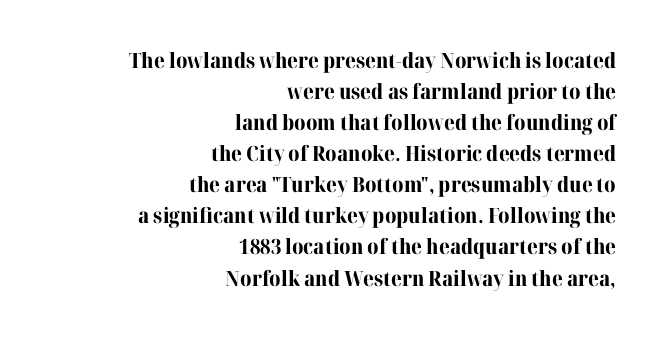
Q: Is the text bold? A: Yes.
Q: Is the text italic (slanted)? A: No, it is upright.
Q: Is the text underlined? A: No.
Q: How is the paragraph aligned? A: Right-aligned.
Q: Is the spacing between letters normal or unusually wide? A: Normal.
Q: Is the spacing between lines tight, normal or loose? A: Normal.
